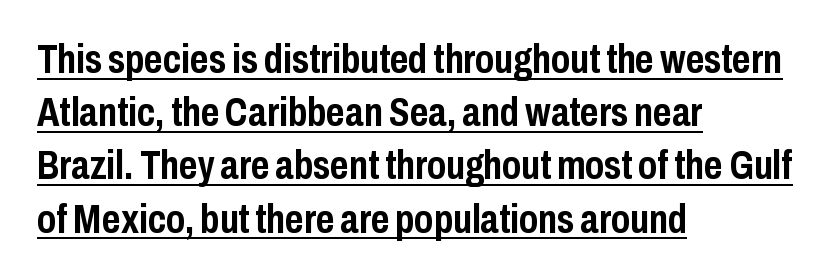
The letters advance in unequal steps, a hallmark of proportional type. You can see a thin bar hugging the bottom of the glyphs. The lines sit at an ordinary, default distance from one another. Where is the straight margin? On the left. The typeface chosen for these lines omits serifs. Caption: bold face, heavy strokes.
